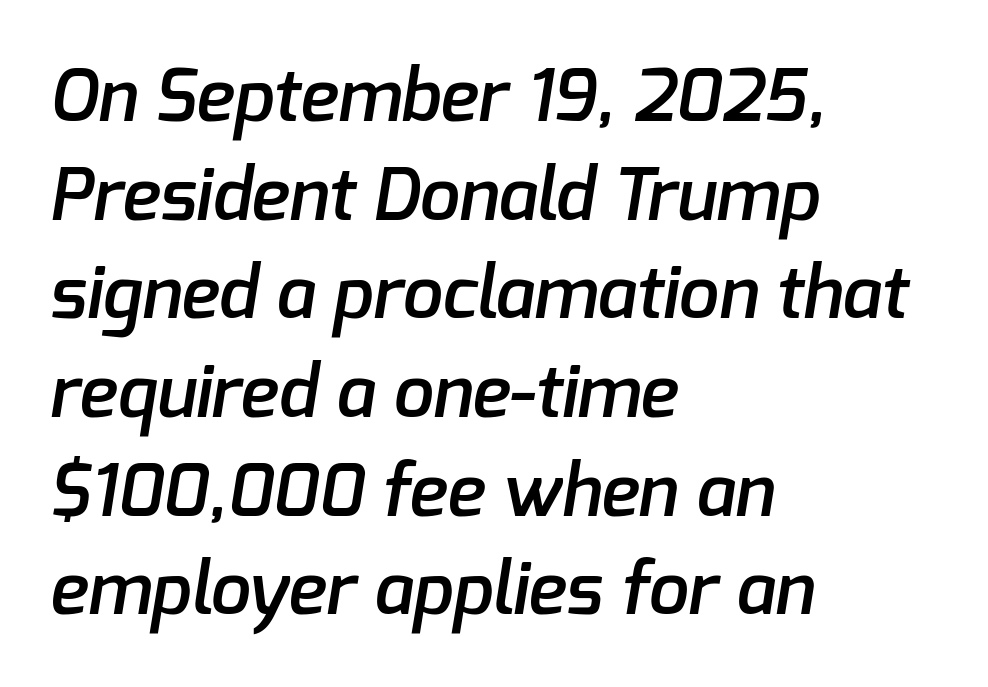
Q: Is the text bold? A: Semi-bold.
Q: Is the typeface a serif or a sans-serif typeface? A: Sans-serif.
Q: Is the text underlined? A: No.
Q: How is the paragraph aligned? A: Left-aligned.
Q: Is the spacing between letters normal or unusually wide? A: Normal.
Q: Is the spacing between lines tight, normal or loose? A: Normal.
Q: Width (condensed, normal, or wide)? A: Normal.
Q: Stroke contrast? A: Low.
Q: x-height? A: Medium.
Q: Monospaced? A: No.
